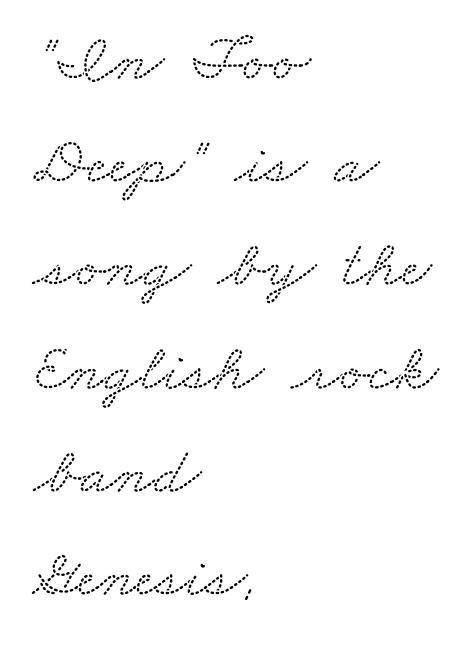
{"serif": "yes", "width": "wide", "stroke_contrast": "low", "x_height": "small", "monospaced": "no", "underline": "no", "align": "left", "line_spacing": "normal", "line_spacing_ratio": 1.54, "letter_spacing": "normal", "letter_spacing_em": 0.0, "glyph_px": 67}
